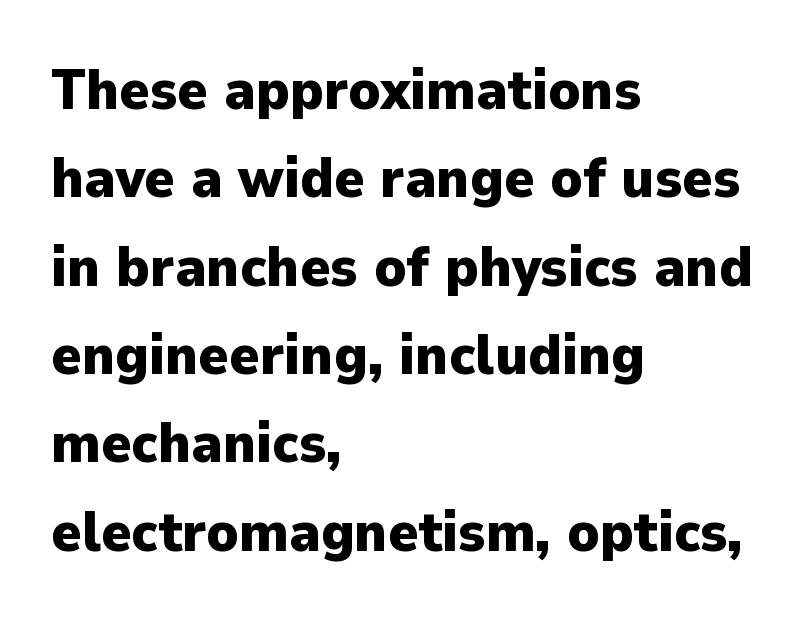
The image shows 57 px heavy sans-serif type, upright; set left-aligned, normal line spacing (1.55x), normal letter spacing, not underlined; low stroke contrast and a medium x-height.
